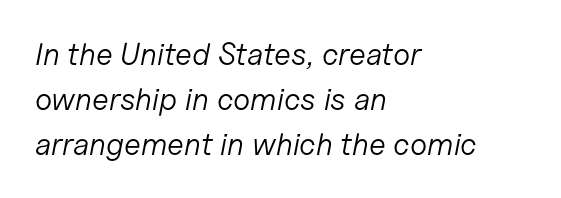
The letterforms sit at book weight or below. The line texture is even and compact thanks to regular tracking. The setting favours the left margin, as ordinary paragraphs usually do. The passage shown is typed in a proportional face where columns would drift. Slant detected: the letters are inclined.
